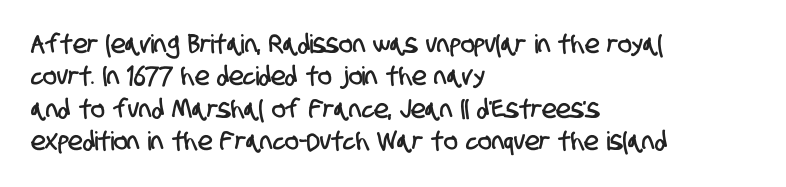
{"underline": "no", "align": "left", "line_spacing": "normal", "line_spacing_ratio": 1.25, "letter_spacing": "normal", "letter_spacing_em": 0.0, "glyph_px": 26}
